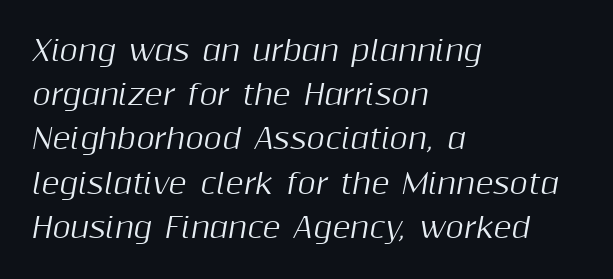
Words float on clear page, feet unadorned. Each word holds together tightly as a unit, with standard inter-letter gaps. All the whitespace from short lines collects on the right. Leading matches the norm, producing a regular column. Looks like regular typesetting: each glyph gets only the width it needs.
